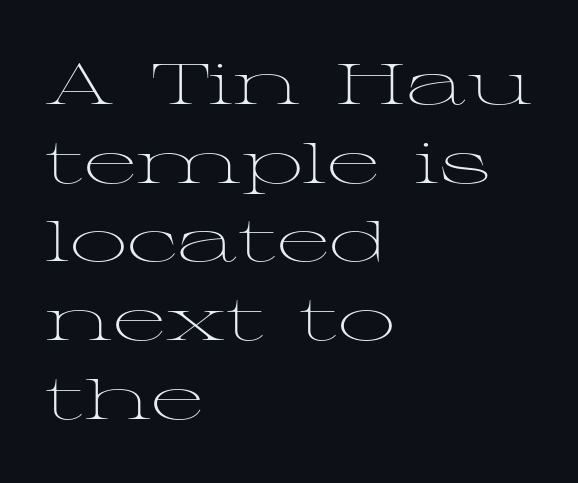
{"serif": "yes", "italic": "no", "bold": "no", "weight": "light", "width": "wide", "stroke_contrast": "medium", "x_height": "medium", "monospaced": "no", "underline": "no", "align": "left", "line_spacing": "normal", "line_spacing_ratio": 1.38, "letter_spacing": "normal", "letter_spacing_em": 0.0, "glyph_px": 57}
